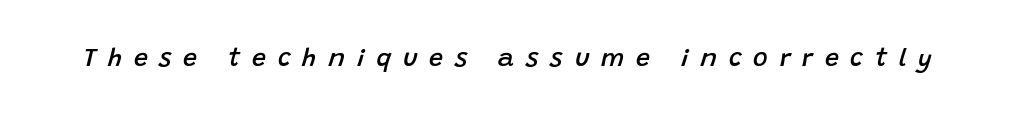
The image shows 25 px text type, italic (leaning right); set unusually wide letter spacing (+0.47 em), not underlined.
